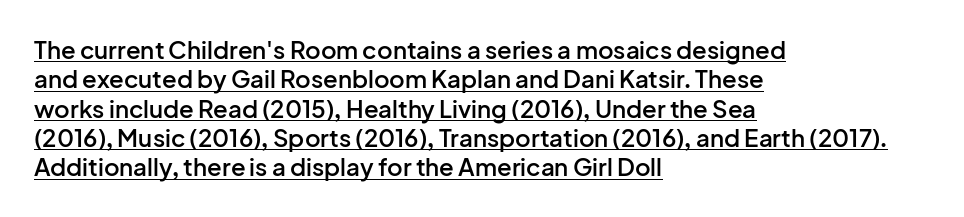
The image shows 24 px text type, upright; set left-aligned, line spacing 1.22x, normal letter spacing, underlined.
